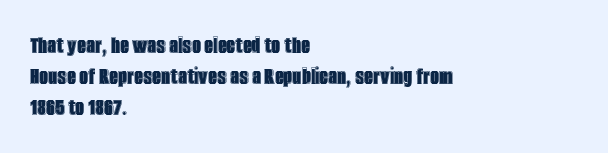
Clear beneath every line of the passage. Is the block centered? No — it sits flush against the left margin. Observe the ordinary spacing: letters are neighbours, not strangers. The letters stand upright; this is a roman face.
